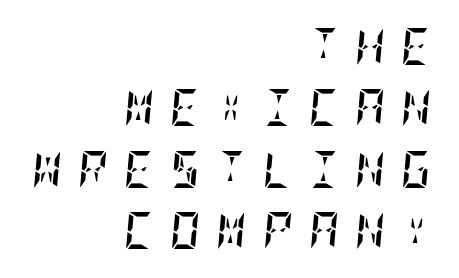
Q: Is the text bold? A: Yes.
Q: Is the text italic (slanted)? A: Yes, it leans right by about 5 degrees.
Q: Is the text underlined? A: No.
Q: How is the paragraph aligned? A: Right-aligned.
Q: Is the spacing between letters normal or unusually wide? A: Unusually wide.
Q: Is the spacing between lines tight, normal or loose? A: Normal.
Q: Width (condensed, normal, or wide)? A: Condensed.
Q: Stroke contrast? A: Low.
Q: x-height? A: Large.
